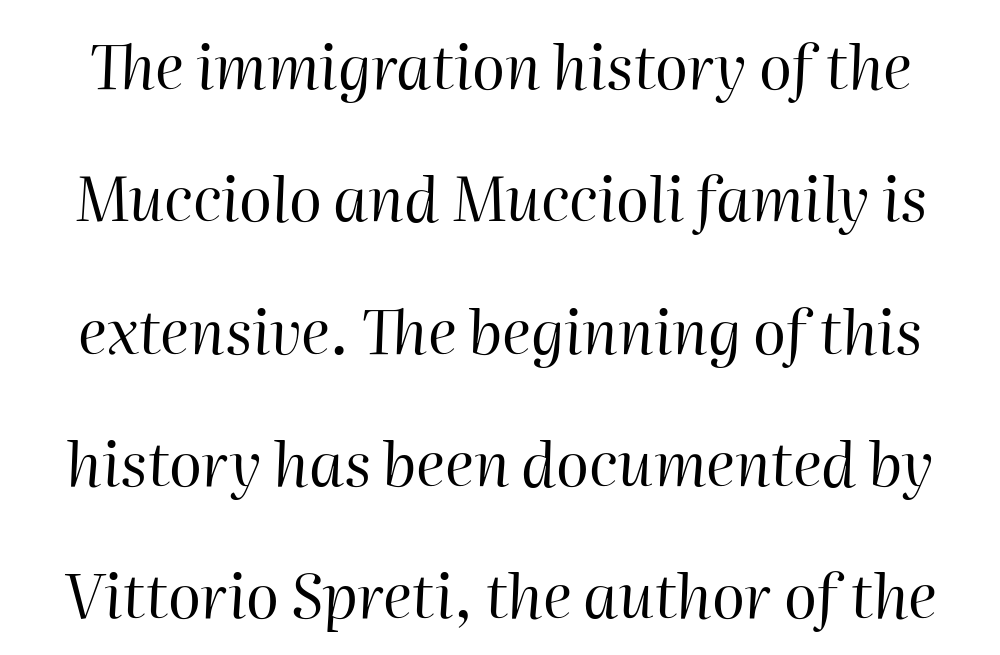
Do the characters align in a grid? No, the font is proportional. Honestly, the rows look like they've been pulled way apart. Underlining? Definitely not there. Tracking value appears to be zero — textbook default spacing. The strokes carry an ordinary text weight at most. An italicized treatment has been applied to the whole sample.
